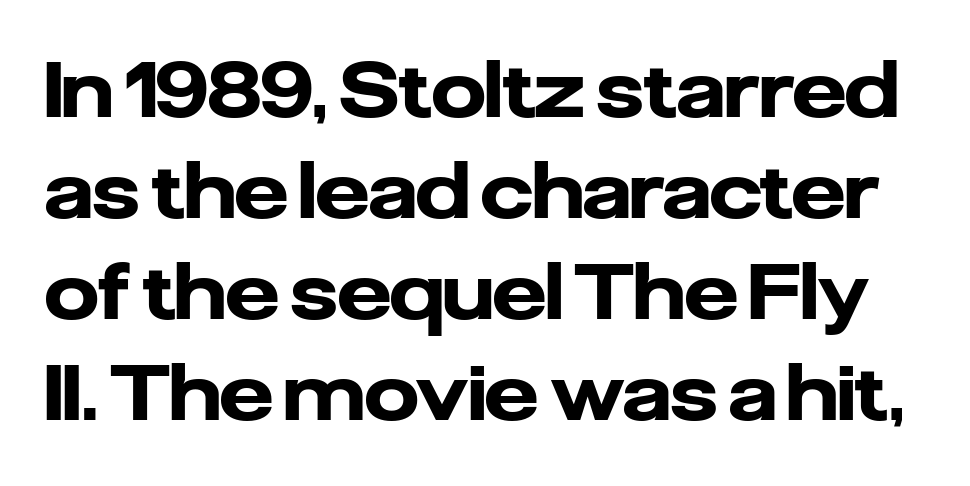
Q: Is the text bold? A: Yes.
Q: Is the text italic (slanted)? A: No, it is upright.
Q: Is the typeface a serif or a sans-serif typeface? A: Sans-serif.
Q: Is the text underlined? A: No.
Q: Is the spacing between letters normal or unusually wide? A: Normal.
Q: Is the spacing between lines tight, normal or loose? A: Normal.
Q: Width (condensed, normal, or wide)? A: Normal.
Q: Stroke contrast? A: Low.
Q: x-height? A: Medium.
Q: Monospaced? A: No.
